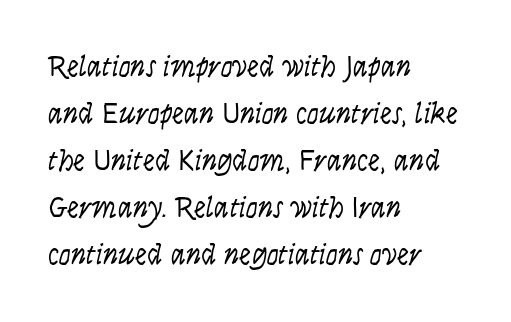
{"italic": "yes", "lean": "right", "slant_degrees": 9, "bold": "no", "weight": "light", "width": "condensed", "stroke_contrast": "low", "x_height": "large", "monospaced": "no", "underline": "no", "align": "left", "line_spacing": "normal", "line_spacing_ratio": 1.57, "letter_spacing": "normal", "letter_spacing_em": 0.0, "glyph_px": 30}
